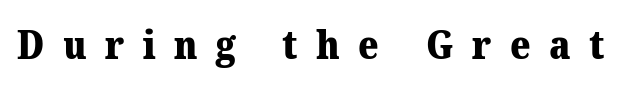
{"serif": "yes", "bold": "yes", "weight": "heavy", "width": "normal", "stroke_contrast": "medium", "x_height": "medium", "monospaced": "no", "underline": "no", "letter_spacing": "wide", "letter_spacing_em": 0.47, "glyph_px": 39}
